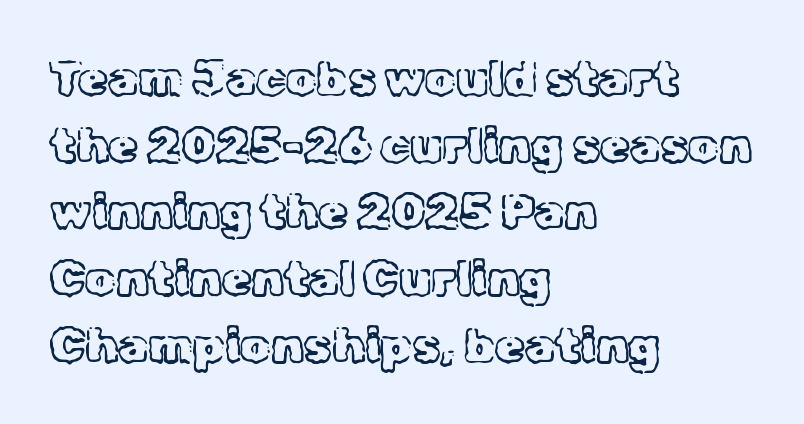
The image shows 48 px light serif type, upright; set left-aligned, normal line spacing (1.39x), normal letter spacing, not underlined; a medium x-height.
